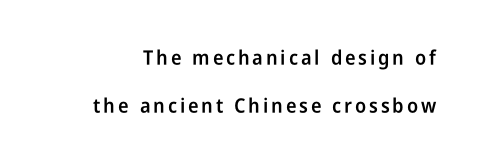
The image shows 20 px text type, upright; set loose line spacing (2.41x), not underlined.
